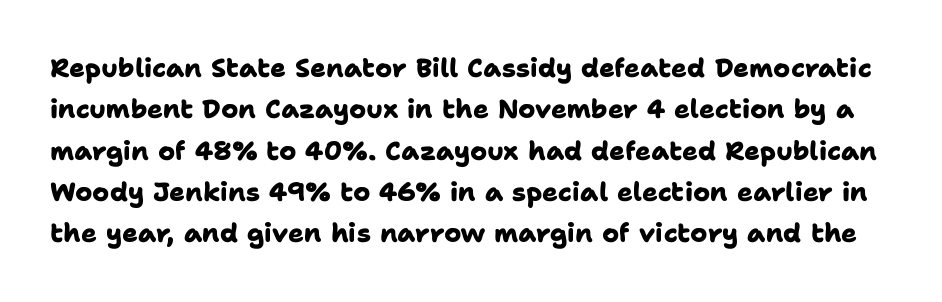
Glance below the letters and you will spot only blank space. Glyph-to-glyph distance matches everyday printed text. The face used here has the dense, thick strokes of a bold. The rows are spaced the way most documents space them.
